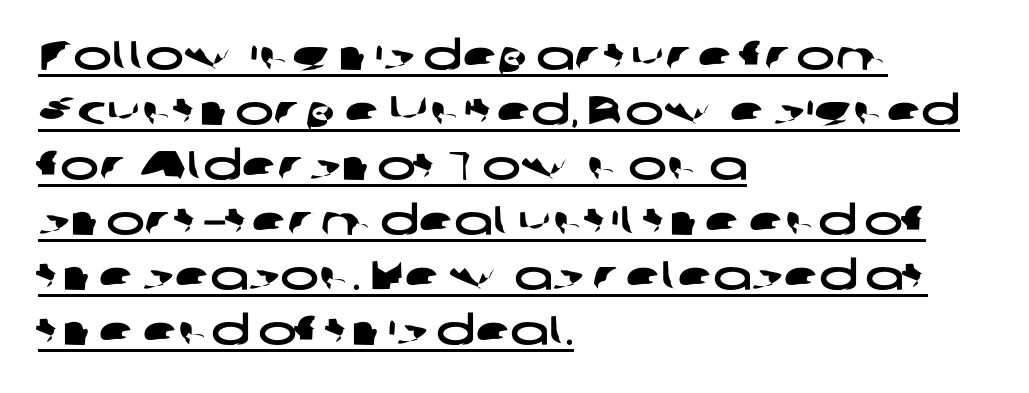
{"serif": "no", "width": "wide", "stroke_contrast": "low", "x_height": "medium", "monospaced": "no", "underline": "yes", "align": "left", "line_spacing": "normal", "line_spacing_ratio": 1.34, "letter_spacing": "normal", "letter_spacing_em": 0.0, "glyph_px": 41}
